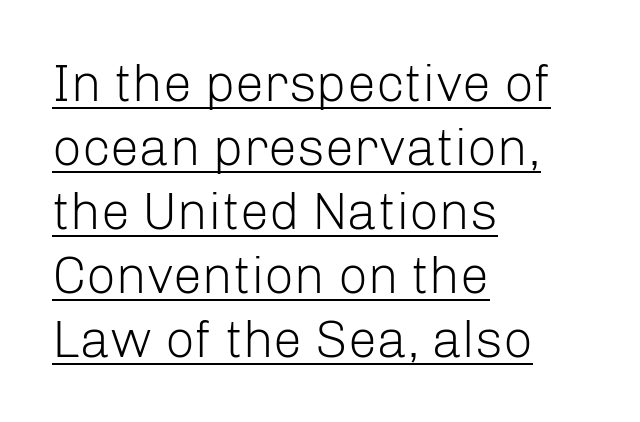
The image shows 52 px light sans-serif type, upright; set left-aligned, line spacing 1.23x, normal letter spacing, underlined; low stroke contrast and a medium x-height.
